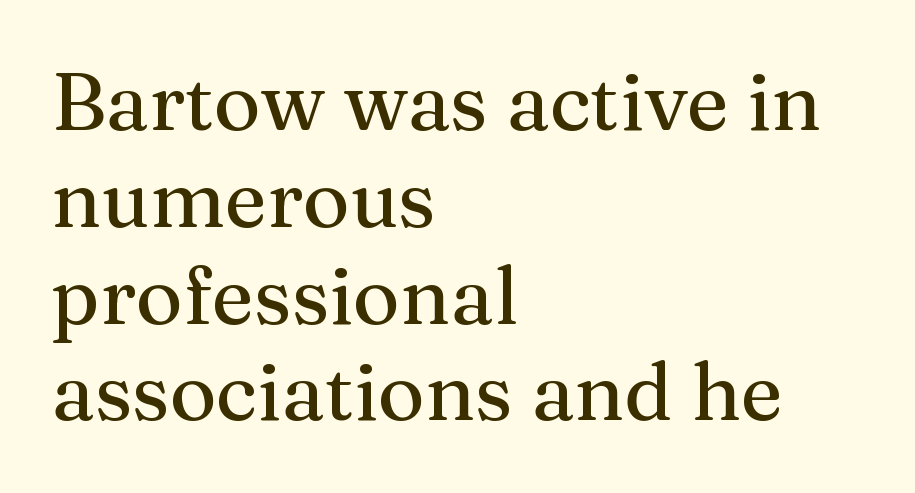
Q: Is the text italic (slanted)? A: No, it is upright.
Q: Is the typeface a serif or a sans-serif typeface? A: Serif.
Q: Is the text underlined? A: No.
Q: How is the paragraph aligned? A: Left-aligned.
Q: Is the spacing between letters normal or unusually wide? A: Normal.
Q: Width (condensed, normal, or wide)? A: Normal.
Q: Stroke contrast? A: Medium.
Q: x-height? A: Medium.
Q: Monospaced? A: No.
